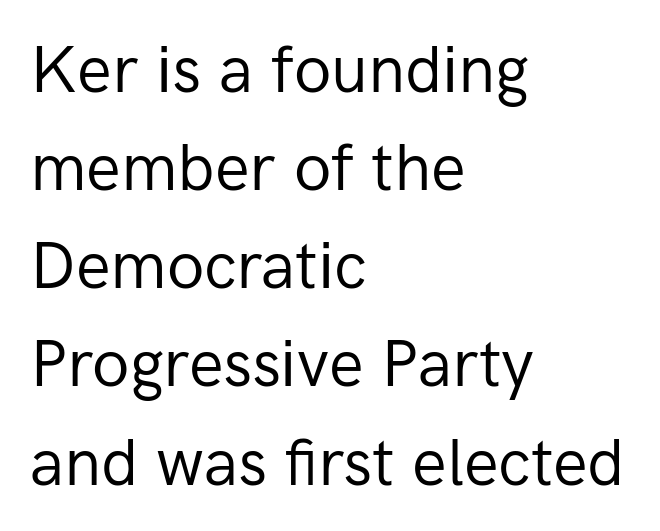
The image shows 65 px regular-weight sans-serif type, upright; set left-aligned, normal line spacing (1.51x), normal letter spacing, not underlined; low stroke contrast and a medium x-height.
